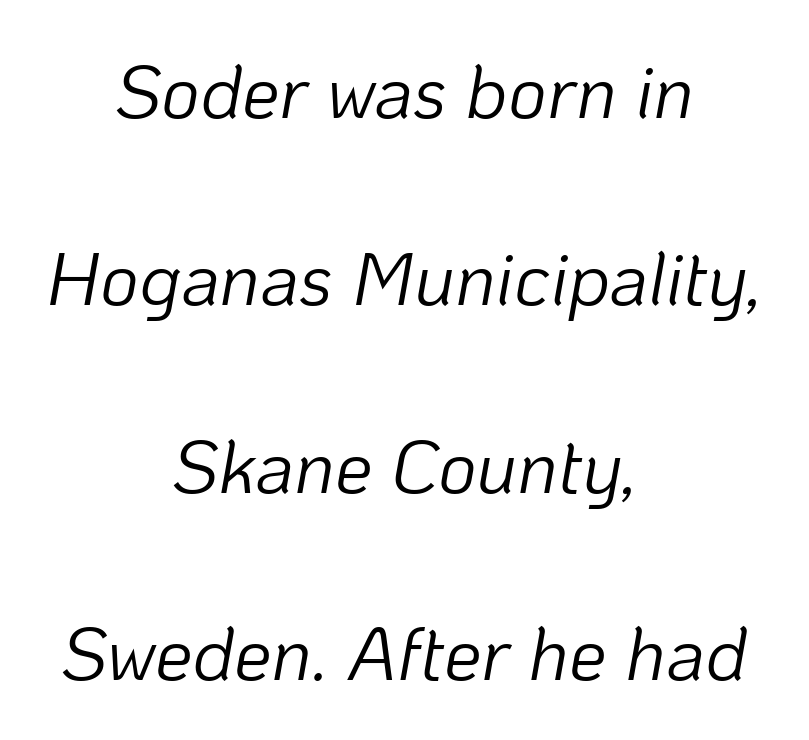
Nobody touched the tracking dial on this one. The letters are slanted; this is an italic face. One glance says open: line gaps are wider than usual. Stems and bowls with no extra thickness — not bold.
